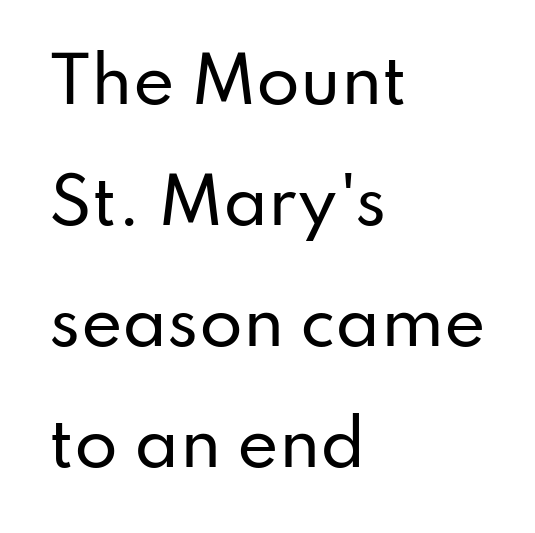
{"serif": "no", "italic": "no", "width": "normal", "stroke_contrast": "low", "x_height": "small", "monospaced": "no", "underline": "no", "align": "left", "line_spacing": "loose", "line_spacing_ratio": 1.92, "letter_spacing": "normal", "letter_spacing_em": 0.0, "glyph_px": 63}
